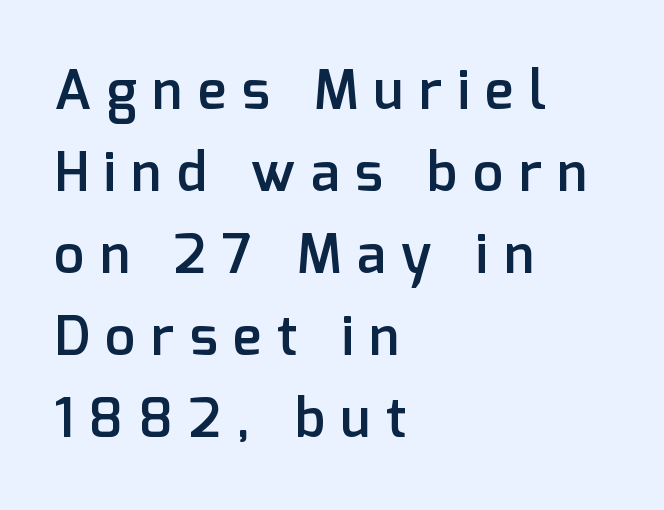
A typesetter would call this leading conventional body-copy spacing. The font is running at a semibold setting, under full bold. You could only call the tracking loose — the letters float apart. The lines in this sample share a left origin and differ only in where they stop.
